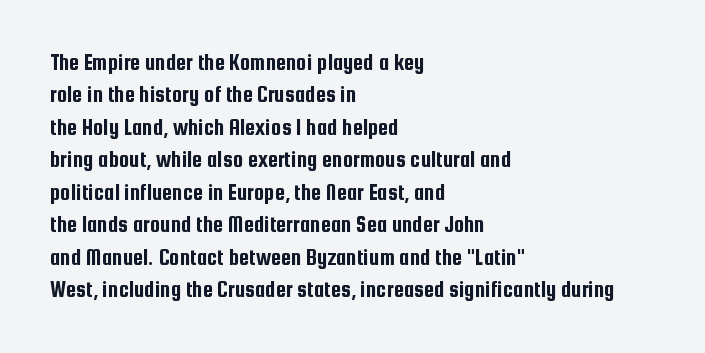
{"italic": "no", "underline": "no", "align": "left", "line_spacing": "normal", "line_spacing_ratio": 1.41, "letter_spacing": "normal", "letter_spacing_em": 0.0, "glyph_px": 23}
